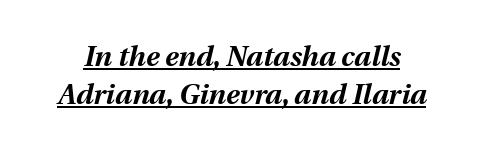
{"italic": "yes", "lean": "right", "slant_degrees": 13, "bold": "yes", "weight": "bold", "width": "normal", "stroke_contrast": "medium", "x_height": "medium", "monospaced": "no", "underline": "yes", "line_spacing": "normal", "line_spacing_ratio": 1.36, "letter_spacing": "normal", "letter_spacing_em": 0.0, "glyph_px": 28}
